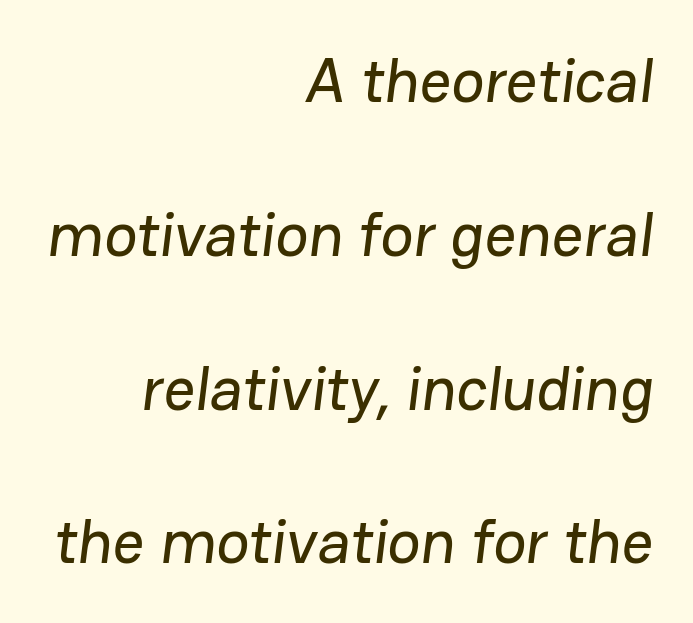
Q: Is the typeface a serif or a sans-serif typeface? A: Sans-serif.
Q: Is the text underlined? A: No.
Q: How is the paragraph aligned? A: Right-aligned.
Q: Is the spacing between letters normal or unusually wide? A: Normal.
Q: Is the spacing between lines tight, normal or loose? A: Loose.
Q: Width (condensed, normal, or wide)? A: Normal.
Q: Stroke contrast? A: Low.
Q: x-height? A: Medium.
Q: Monospaced? A: No.
